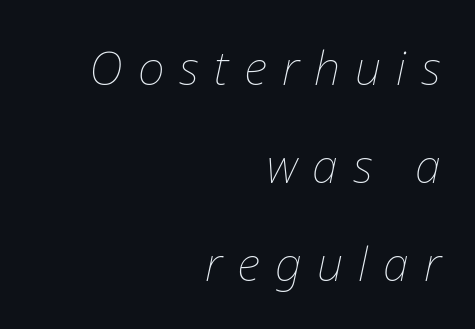
Glyph-to-glyph distance is far greater than everyday printed text. Stems here are at most as thick as an everyday book face. A flush-right, rag-left setting is used for this passage. The passage shown is not underscored anywhere. This block would shrink considerably if given ordinary leading; it's expanded now. The letters advance in unequal steps, a hallmark of proportional type.
